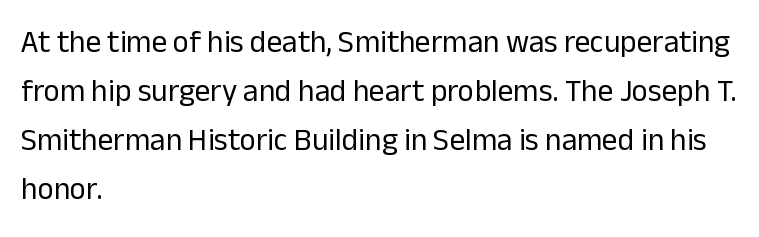
Do the letters lean? They stand straight. Baseline-to-baseline distance is the conventional proportion of letter height. Check where the strokes stop: nothing finishes them off — pure sans. The strip under each line holds only bare page. The typeface has the unassuming heft of standard copy or less.
